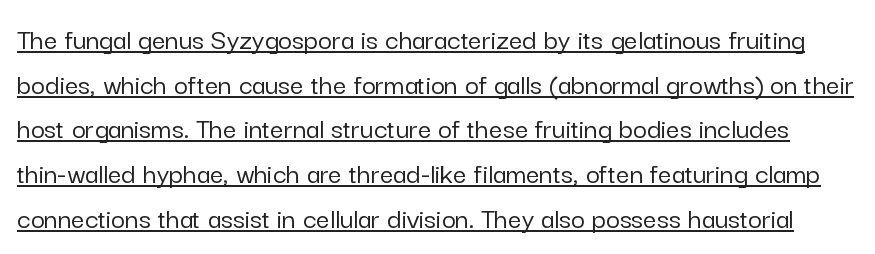
The image shows 30 px sans-serif type, upright; set normal line spacing (1.49x), normal letter spacing, underlined; low stroke contrast and a medium x-height.
